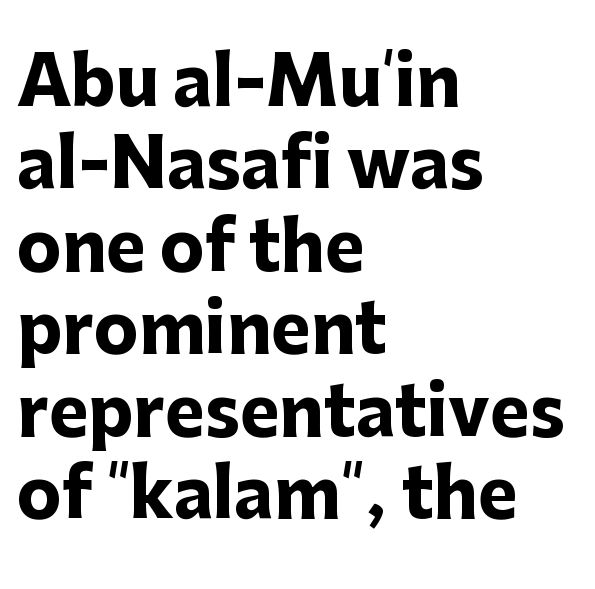
Here the glyphs are tracked normally, forming tight word shapes. Unlike italic type, these characters show no tilt at all. Think of a printed novel: that variable character pitch is what you see here. Each glyph is drawn with heavy, bold strokes. The typesetter chose a ragged-right arrangement here. The glyphs in this specimen are sans serif.
